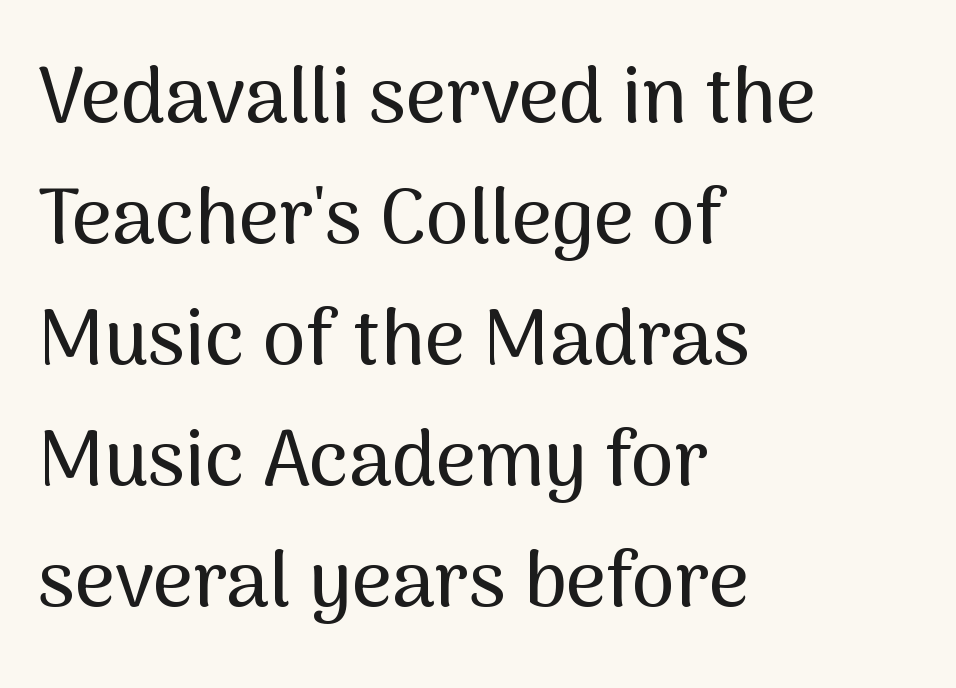
The image shows 78 px sans-serif type, upright; set left-aligned, normal line spacing (1.55x), normal letter spacing, not underlined; medium stroke contrast and a medium x-height.
